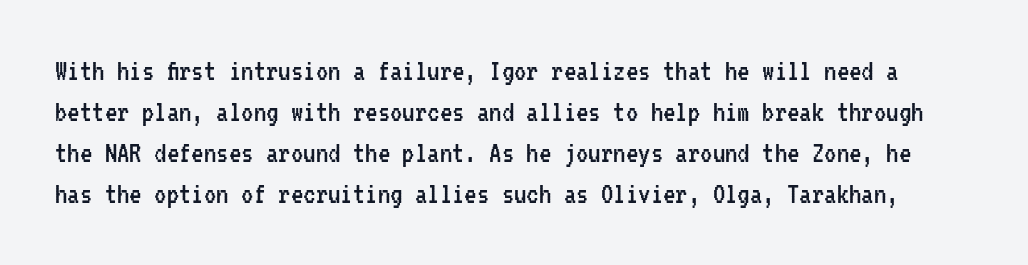
{"serif": "no", "italic": "no", "bold": "no", "weight": "regular", "width": "condensed", "stroke_contrast": "low", "x_height": "medium", "monospaced": "yes", "underline": "no", "line_spacing": "normal", "line_spacing_ratio": 1.32, "letter_spacing": "normal", "letter_spacing_em": 0.0, "glyph_px": 31}
